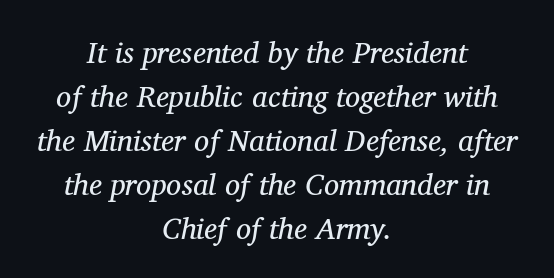
The typography opts for an oblique posture over an upright one. Counters stay open thanks to moderate or lighter strokes. Here the designer chose a conventional face with non-uniform glyph widths. Each new line begins a customary step beneath the previous one. Leftover space on each line is divided equally before and after the words.
